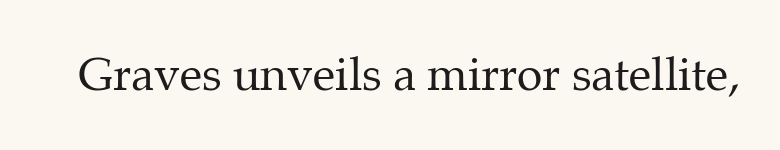
The image shows 46 px regular-weight serif type, upright; set normal letter spacing, not underlined; medium stroke contrast and a medium x-height.
